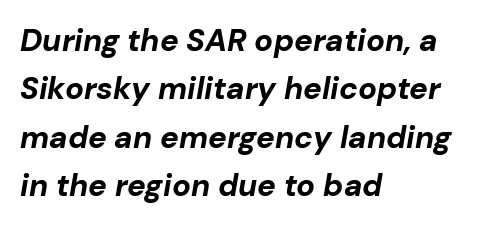
{"italic": "yes", "lean": "right", "slant_degrees": 10, "bold": "yes", "weight": "bold", "width": "normal", "stroke_contrast": "low", "x_height": "medium", "monospaced": "no", "underline": "no", "align": "left", "line_spacing": "normal", "line_spacing_ratio": 1.56, "letter_spacing": "normal", "letter_spacing_em": 0.0, "glyph_px": 31}
